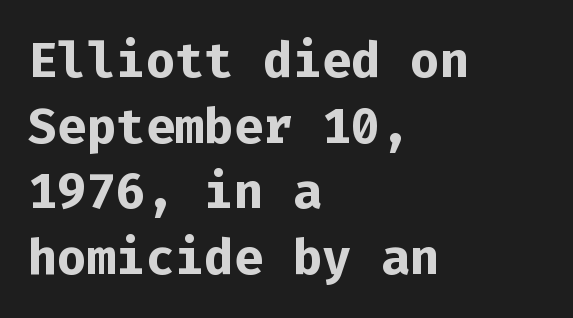
{"serif": "no", "italic": "no", "bold": "yes", "weight": "bold", "width": "normal", "stroke_contrast": "low", "x_height": "medium", "monospaced": "yes", "underline": "no", "align": "left", "line_spacing": "normal", "line_spacing_ratio": 1.34, "letter_spacing": "normal", "letter_spacing_em": 0.0, "glyph_px": 49}
